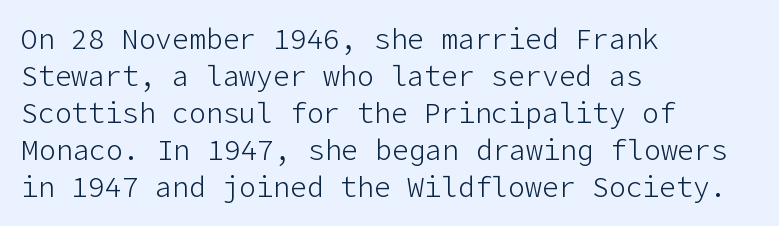
Q: Is the text bold? A: No.
Q: Is the text italic (slanted)? A: No, it is upright.
Q: Is the typeface a serif or a sans-serif typeface? A: Sans-serif.
Q: Is the text underlined? A: No.
Q: How is the paragraph aligned? A: Left-aligned.
Q: Is the spacing between letters normal or unusually wide? A: Normal.
Q: Is the spacing between lines tight, normal or loose? A: Normal.
Q: Width (condensed, normal, or wide)? A: Normal.
Q: Stroke contrast? A: Low.
Q: x-height? A: Medium.
